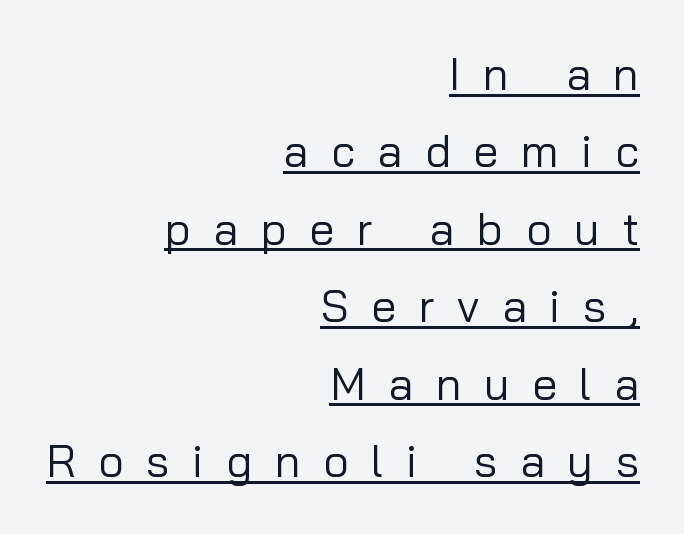
Vertical strokes here are truly vertical. Underlined type. Layout note: lines flush right. The glyphs in this specimen are sans serif. Caption: expanded tracking, letters set apart. Stems here are at most as thick as an everyday book face.
